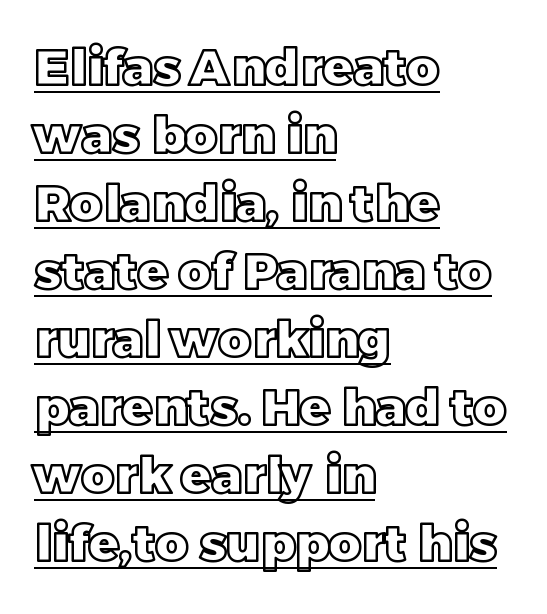
Horizontal bands of white between lines are of average thickness. Is the letter spacing exaggerated? No — it looks like the ordinary default. The type sits square on the baseline with zero lean. Do the characters align in a grid? No, the font is proportional. Line starts are locked; line ends wander.
